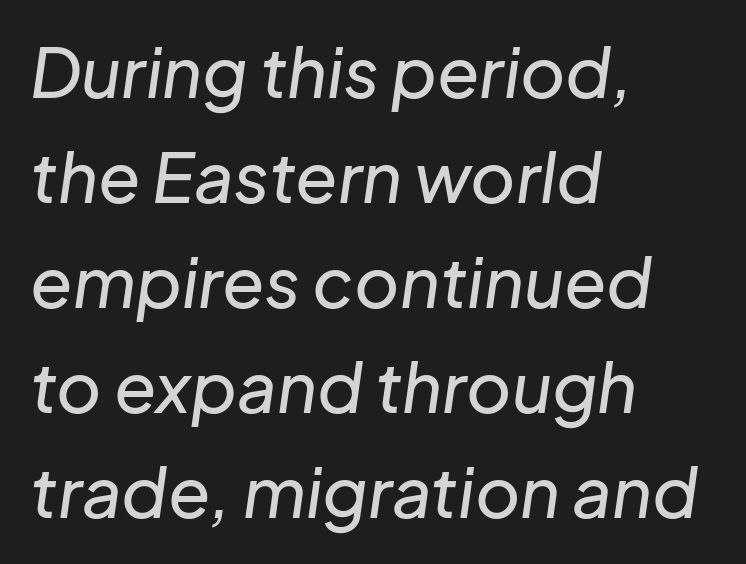
The image shows 69 px text type, italic (leaning right); set left-aligned, normal line spacing (1.52x), normal letter spacing, not underlined; low stroke contrast and a medium x-height.
